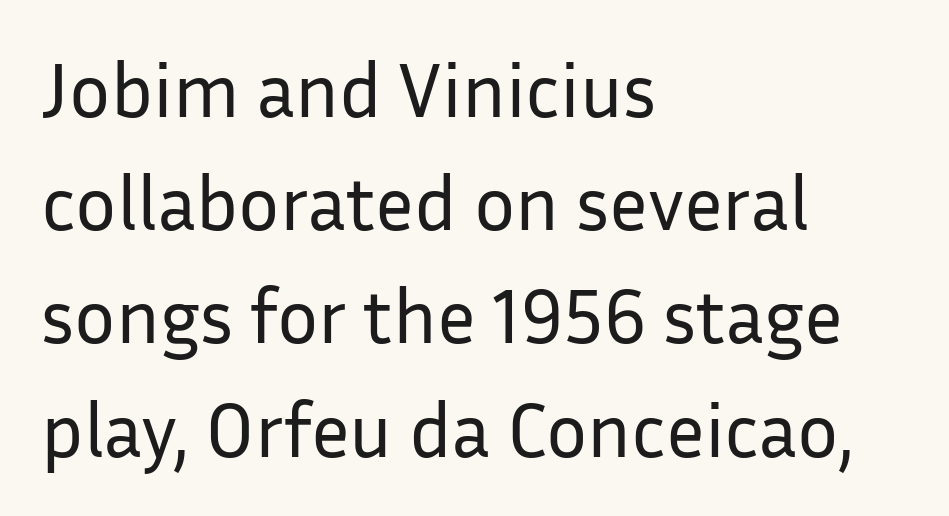
{"serif": "no", "italic": "no", "bold": "no", "weight": "regular", "width": "normal", "stroke_contrast": "low", "x_height": "medium", "monospaced": "no", "underline": "no", "align": "left", "line_spacing": "normal", "line_spacing_ratio": 1.47, "letter_spacing": "normal", "letter_spacing_em": 0.0, "glyph_px": 77}
